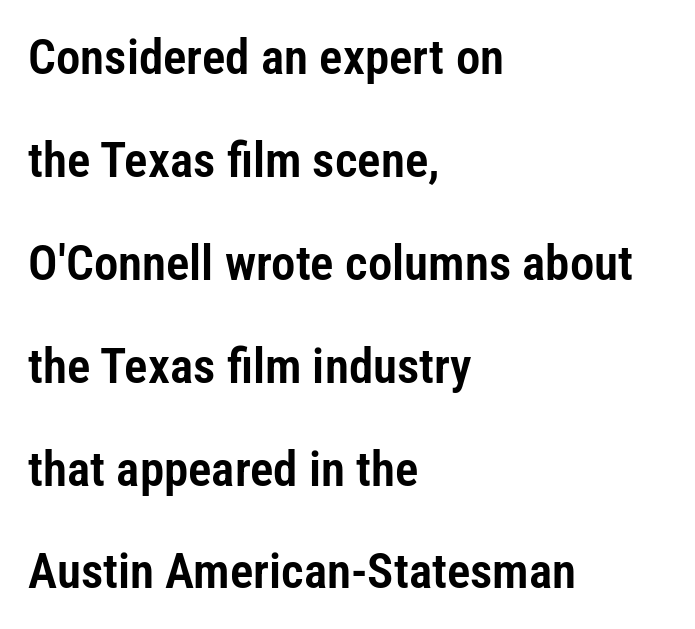
Q: Is the text italic (slanted)? A: No, it is upright.
Q: Is the typeface a serif or a sans-serif typeface? A: Sans-serif.
Q: Is the text underlined? A: No.
Q: How is the paragraph aligned? A: Left-aligned.
Q: Is the spacing between letters normal or unusually wide? A: Normal.
Q: Is the spacing between lines tight, normal or loose? A: Loose.
Q: Width (condensed, normal, or wide)? A: Condensed.
Q: Stroke contrast? A: Low.
Q: x-height? A: Medium.
Q: Monospaced? A: No.
